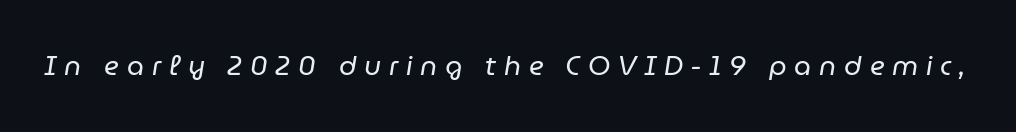
The string is rendered with underlining switched off. Notice how the stems are inclined rather than vertical — that's the hallmark of italics. Someone cranked the tracking dial way up on this one. The face looks like a standard text weight, possibly lighter.
